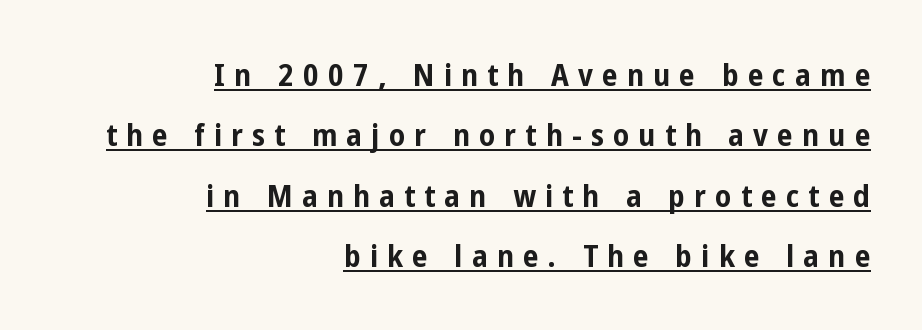
Spacing verdict: proportional, widths tailored to each character. What stands out about the letter spacing? Its width — letters are far apart. Characters remain perfectly vertical along every line. Serifs: no, the terminals of the letterforms are clean.
